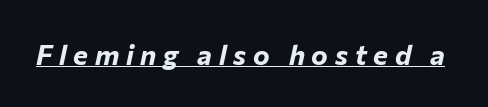
Q: Is the text bold? A: Yes.
Q: Is the text italic (slanted)? A: Yes, it leans right by about 12 degrees.
Q: Is the text underlined? A: Yes.
Q: Is the spacing between letters normal or unusually wide? A: Unusually wide.
Q: Width (condensed, normal, or wide)? A: Normal.
Q: Stroke contrast? A: Low.
Q: x-height? A: Medium.
Q: Monospaced? A: No.
